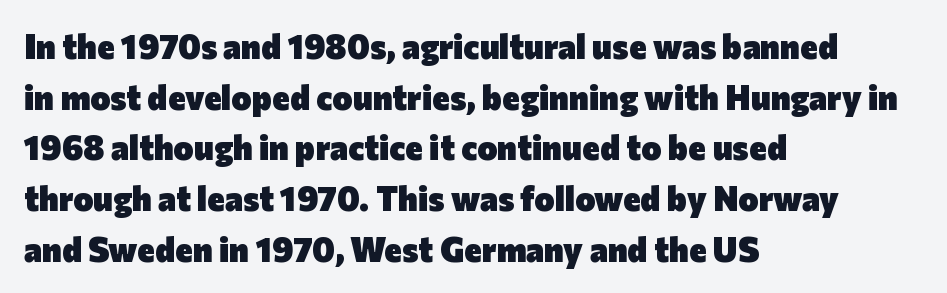
Q: Is the text bold? A: Yes.
Q: Is the text italic (slanted)? A: No, it is upright.
Q: Is the typeface a serif or a sans-serif typeface? A: Sans-serif.
Q: Is the text underlined? A: No.
Q: How is the paragraph aligned? A: Left-aligned.
Q: Is the spacing between letters normal or unusually wide? A: Normal.
Q: Is the spacing between lines tight, normal or loose? A: Normal.
Q: Width (condensed, normal, or wide)? A: Normal.
Q: Stroke contrast? A: Low.
Q: x-height? A: Medium.
Q: Monospaced? A: No.
